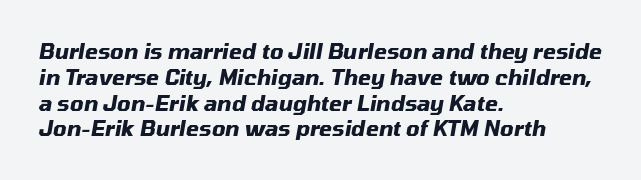
Q: Is the text bold? A: Yes.
Q: Is the text italic (slanted)? A: Yes, it leans right by about 10 degrees.
Q: Is the text underlined? A: No.
Q: How is the paragraph aligned? A: Left-aligned.
Q: Is the spacing between letters normal or unusually wide? A: Normal.
